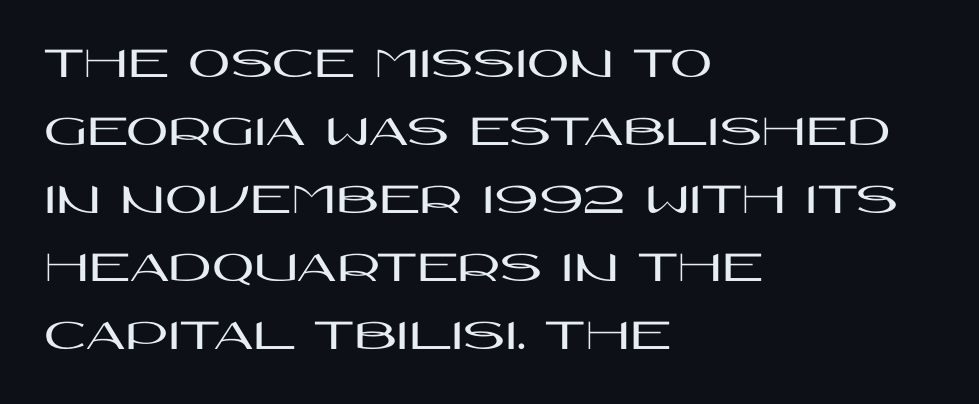
The image shows 46 px wide sans-serif type, upright; set left-aligned, normal line spacing (1.48x), normal letter spacing, not underlined; high stroke contrast and a large x-height.
